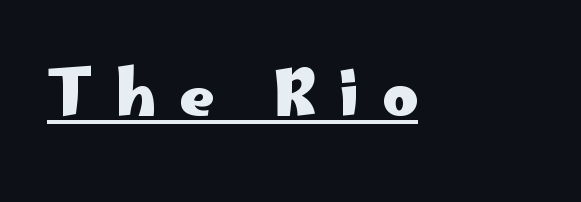
Q: Is the text bold? A: Yes.
Q: Is the text italic (slanted)? A: No, it is upright.
Q: Is the typeface a serif or a sans-serif typeface? A: Sans-serif.
Q: Is the text underlined? A: Yes.
Q: Is the spacing between letters normal or unusually wide? A: Unusually wide.
Q: Width (condensed, normal, or wide)? A: Wide.
Q: Stroke contrast? A: Low.
Q: x-height? A: Small.
Q: Monospaced? A: No.
